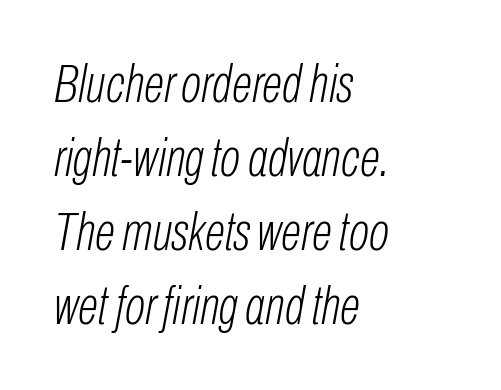
{"italic": "yes", "lean": "right", "slant_degrees": 10, "bold": "no", "weight": "light", "width": "condensed", "stroke_contrast": "low", "x_height": "medium", "monospaced": "no", "underline": "no", "align": "left", "line_spacing": "normal", "line_spacing_ratio": 1.37, "letter_spacing": "normal", "letter_spacing_em": 0.0, "glyph_px": 54}
